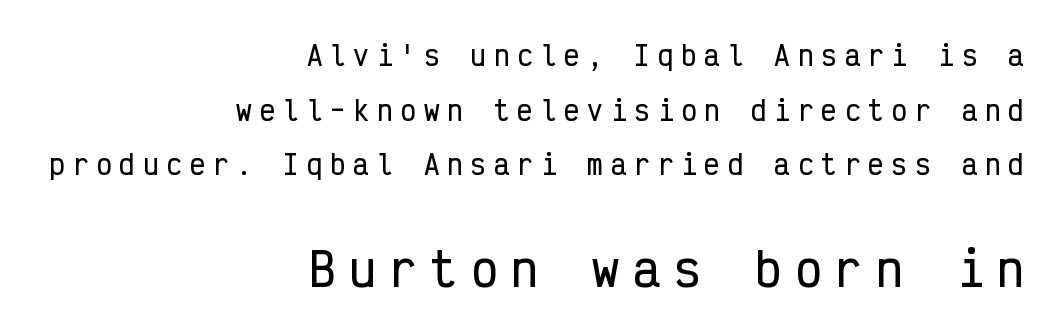
{"serif": "no", "italic": "no", "width": "condensed", "stroke_contrast": "low", "x_height": "medium", "monospaced": "yes", "underline": "no", "align": "right", "line_spacing": "loose", "line_spacing_ratio": 2.1, "letter_spacing": "wide", "letter_spacing_em": 0.3, "larger_block": "second", "size_ratio": 1.73, "glyph_px": 45}
